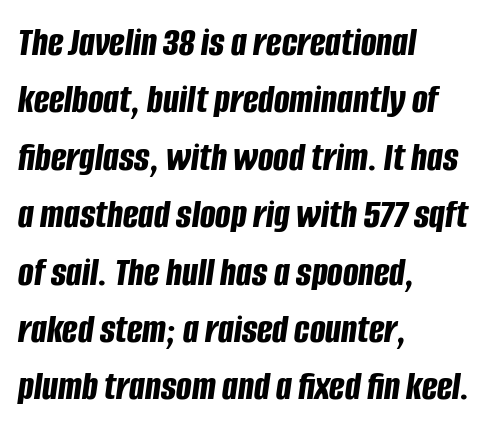
The image shows 41 px bold, condensed type, italic (leaning right); set left-aligned, normal line spacing (1.4x), normal letter spacing, not underlined; low stroke contrast and a large x-height.
